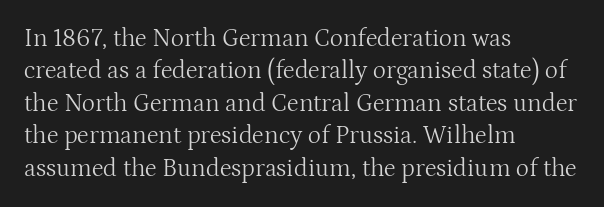
The words here are not underlined. Whoever set this chose a conventional vertical rhythm. Honestly, the letter spacing is just normal — you wouldn't notice it. Tall strokes in this sample are plumb rather than angled. Compared with a centered layout, this one pins lines to the left instead. The weight tops out at a normal text grade.
